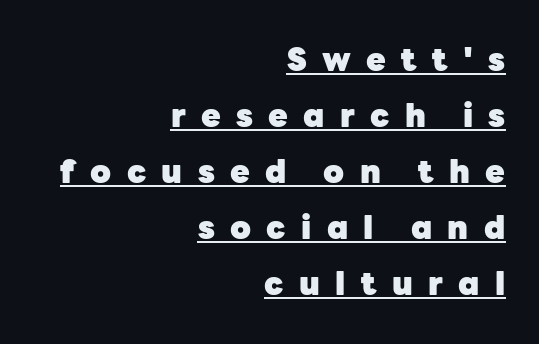
Each letter keeps its own natural width here, so spacing adapts to shape. Display-style spreading of the glyphs; the letterfit is very open. A dark, heavy texture on the line: the type is bold. The words here are underlined.
